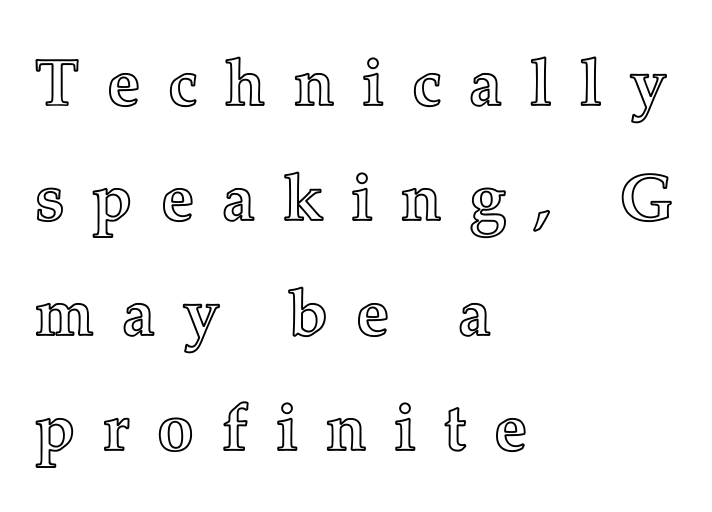
The image shows 66 px text type, upright; set left-aligned, line spacing 1.74x, unusually wide letter spacing (+0.41 em), not underlined; a medium x-height.
